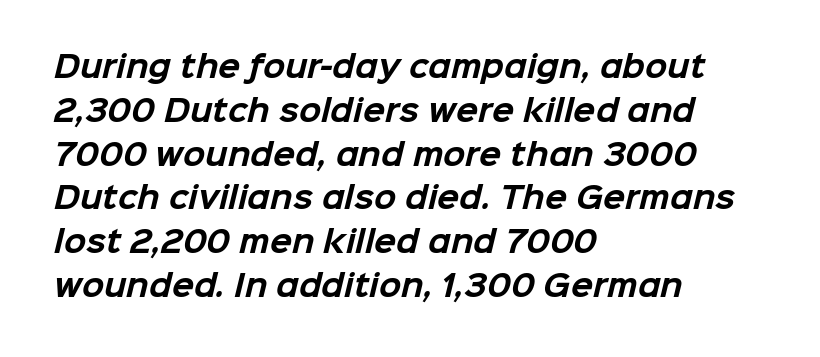
{"serif": "no", "bold": "yes", "weight": "bold", "width": "normal", "stroke_contrast": "low", "x_height": "medium", "monospaced": "no", "underline": "no", "align": "left", "line_spacing": "normal", "line_spacing_ratio": 1.51, "letter_spacing": "normal", "letter_spacing_em": 0.0, "glyph_px": 29}
